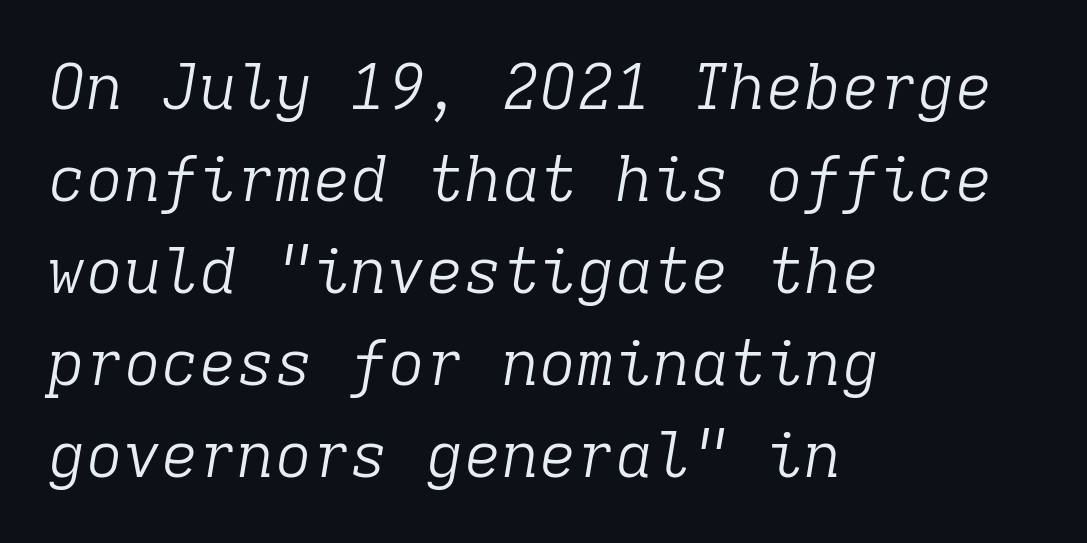
Q: Is the text bold? A: No.
Q: Is the text italic (slanted)? A: Yes, it leans right by about 9 degrees.
Q: Is the typeface a serif or a sans-serif typeface? A: Serif.
Q: Is the text underlined? A: No.
Q: How is the paragraph aligned? A: Left-aligned.
Q: Is the spacing between letters normal or unusually wide? A: Normal.
Q: Is the spacing between lines tight, normal or loose? A: Normal.
Q: Width (condensed, normal, or wide)? A: Normal.
Q: Stroke contrast? A: Low.
Q: x-height? A: Medium.
Q: Monospaced? A: Yes.
